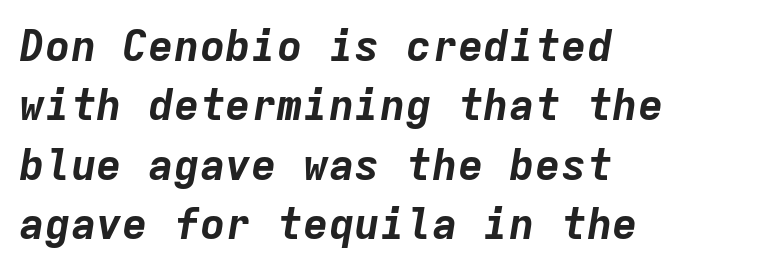
The image shows 43 px bold type, italic (leaning right), monospaced; set left-aligned, normal line spacing (1.38x), normal letter spacing, not underlined; low stroke contrast and a medium x-height.
